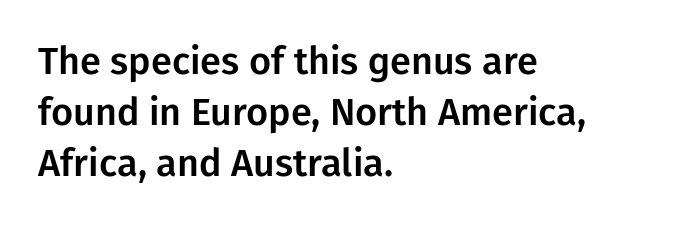
Q: Is the text italic (slanted)? A: No, it is upright.
Q: Is the typeface a serif or a sans-serif typeface? A: Sans-serif.
Q: Is the text underlined? A: No.
Q: How is the paragraph aligned? A: Left-aligned.
Q: Is the spacing between letters normal or unusually wide? A: Normal.
Q: Is the spacing between lines tight, normal or loose? A: Normal.
Q: Width (condensed, normal, or wide)? A: Normal.
Q: Stroke contrast? A: Low.
Q: x-height? A: Medium.
Q: Monospaced? A: No.
